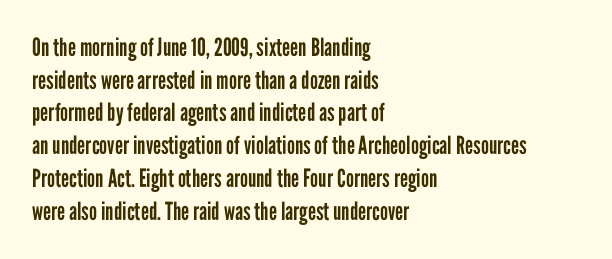
{"italic": "no", "bold": "no", "underline": "no", "align": "left", "line_spacing": "normal", "line_spacing_ratio": 1.31, "letter_spacing": "normal", "letter_spacing_em": 0.0, "glyph_px": 25}
